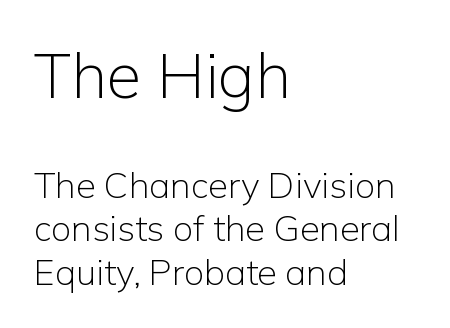
Q: Is the text bold? A: No.
Q: Is the text italic (slanted)? A: No, it is upright.
Q: Is the typeface a serif or a sans-serif typeface? A: Sans-serif.
Q: Is the text underlined? A: No.
Q: How is the paragraph aligned? A: Left-aligned.
Q: Is the spacing between letters normal or unusually wide? A: Normal.
Q: Which block of text is set in a larger size, the first (top) or the second (bottom)? A: The first (top) one.
Q: Width (condensed, normal, or wide)? A: Normal.
Q: Stroke contrast? A: Low.
Q: x-height? A: Medium.
Q: Monospaced? A: No.
